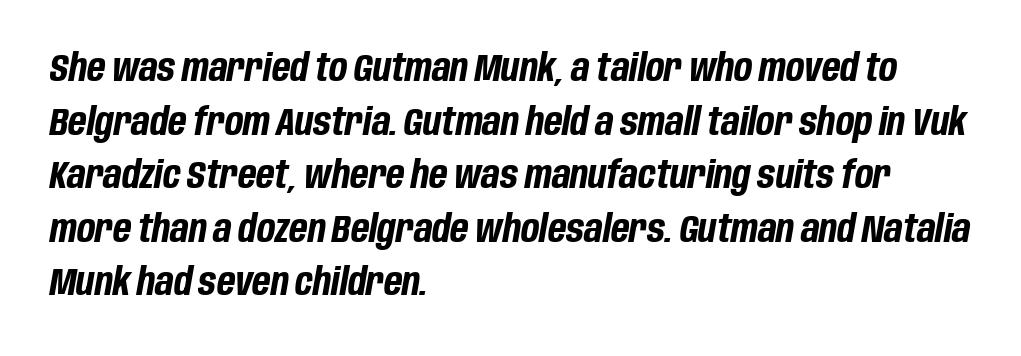
{"italic": "yes", "lean": "right", "slant_degrees": 10, "bold": "yes", "weight": "bold", "width": "condensed", "stroke_contrast": "low", "x_height": "large", "monospaced": "no", "underline": "no", "align": "left", "line_spacing": "normal", "line_spacing_ratio": 1.41, "letter_spacing": "normal", "letter_spacing_em": 0.0, "glyph_px": 38}
